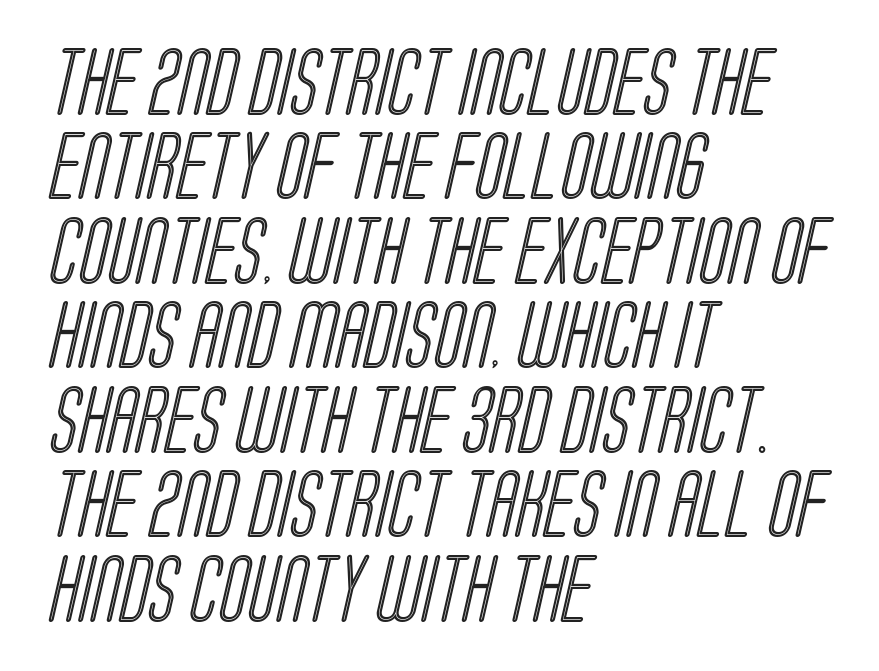
{"width": "condensed", "x_height": "large", "monospaced": "no", "underline": "no", "align": "left", "line_spacing": "normal", "line_spacing_ratio": 1.26, "letter_spacing": "normal", "letter_spacing_em": 0.0, "glyph_px": 67}
